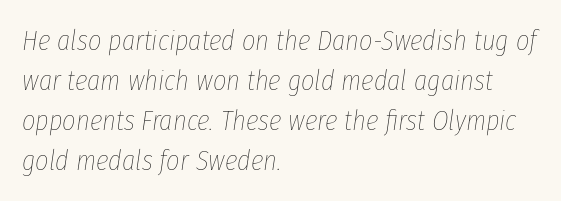
{"italic": "yes", "lean": "right", "slant_degrees": 8, "bold": "no", "weight": "thin", "width": "condensed", "stroke_contrast": "low", "x_height": "medium", "monospaced": "no", "underline": "no", "align": "left", "line_spacing": "normal", "line_spacing_ratio": 1.38, "letter_spacing": "normal", "letter_spacing_em": 0.0, "glyph_px": 29}
